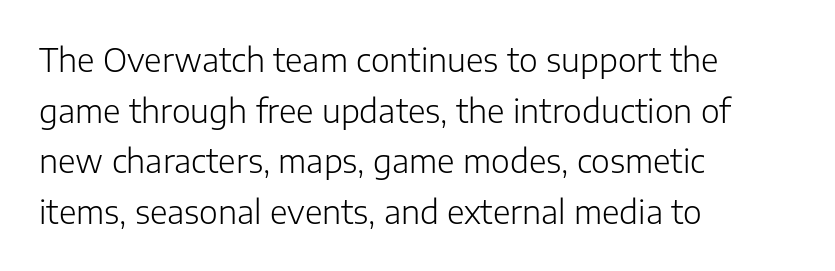
The image shows 32 px light sans-serif type, upright; set left-aligned, normal line spacing (1.58x), normal letter spacing, not underlined; low stroke contrast and a medium x-height.
